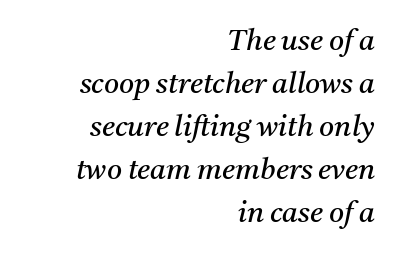
Short note: letters normally spaced. The weight would be labelled regular, book, light, or lighter still. Do the characters align in a grid? No, the font is proportional. Successive baselines arrive at the customary interval. It's the slanting kind of type.
